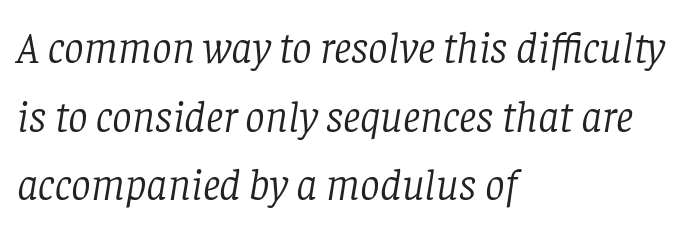
Q: Is the text bold? A: No.
Q: Is the text italic (slanted)? A: Yes, it leans right by about 8 degrees.
Q: Is the typeface a serif or a sans-serif typeface? A: Serif.
Q: Is the text underlined? A: No.
Q: How is the paragraph aligned? A: Left-aligned.
Q: Is the spacing between letters normal or unusually wide? A: Normal.
Q: Is the spacing between lines tight, normal or loose? A: Normal.
Q: Width (condensed, normal, or wide)? A: Normal.
Q: Stroke contrast? A: Low.
Q: x-height? A: Large.
Q: Monospaced? A: No.
